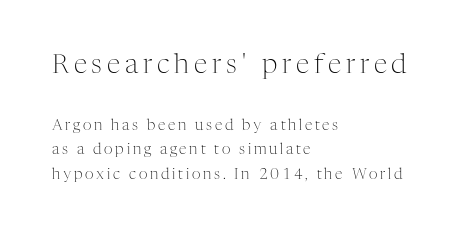
{"italic": "no", "bold": "no", "underline": "no", "align": "left", "line_spacing": "normal", "line_spacing_ratio": 1.63, "larger_block": "first", "size_ratio": 1.8, "glyph_px": 27}
